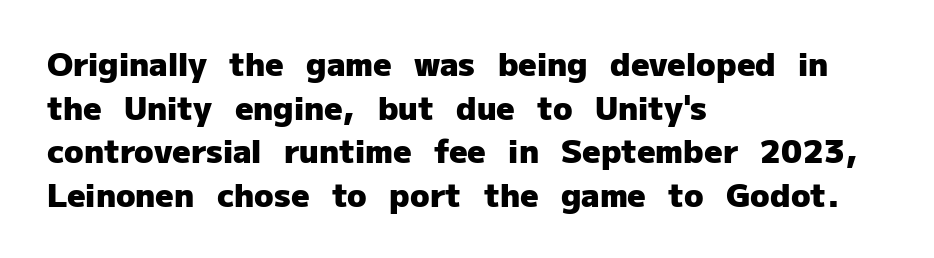
Spacing between characters is what you'd get straight out of the box. Notice how descenders clear the ascenders below comfortably — that's standard leading. The passage shown is emphatically bold. The face used here is proportionally spaced, like ordinary book or web type.
